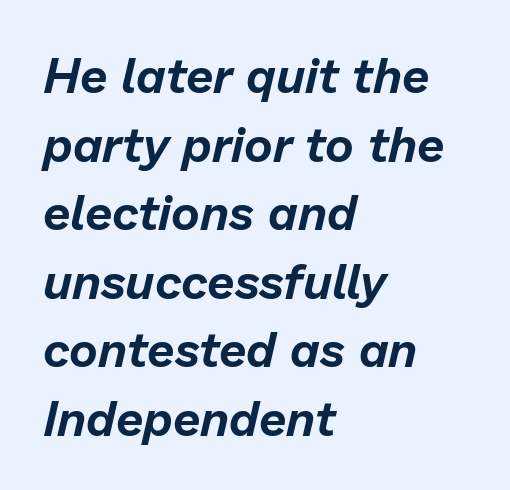
{"italic": "yes", "lean": "right", "slant_degrees": 13, "width": "normal", "stroke_contrast": "low", "x_height": "medium", "monospaced": "no", "underline": "no", "align": "left", "line_spacing": "normal", "line_spacing_ratio": 1.4, "letter_spacing": "normal", "letter_spacing_em": 0.0, "glyph_px": 49}
